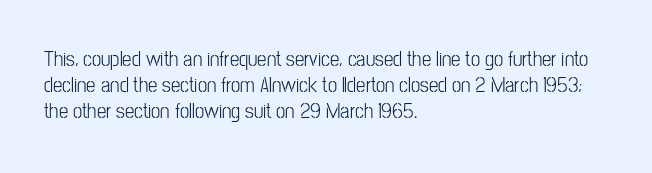
Q: Is the text bold? A: No.
Q: Is the text italic (slanted)? A: No, it is upright.
Q: Is the text underlined? A: No.
Q: How is the paragraph aligned? A: Left-aligned.
Q: Is the spacing between letters normal or unusually wide? A: Normal.
Q: Is the spacing between lines tight, normal or loose? A: Normal.
